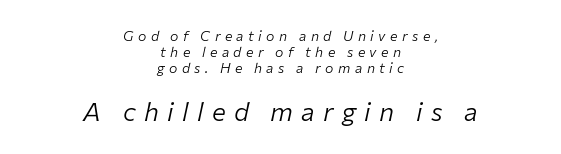
Q: Is the text bold? A: No.
Q: Is the text italic (slanted)? A: Yes, it leans right by about 12 degrees.
Q: Is the text underlined? A: No.
Q: How is the paragraph aligned? A: Centered.
Q: Is the spacing between letters normal or unusually wide? A: Unusually wide.
Q: Is the spacing between lines tight, normal or loose? A: Tight.
Q: Which block of text is set in a larger size, the first (top) or the second (bottom)? A: The second (bottom) one.
